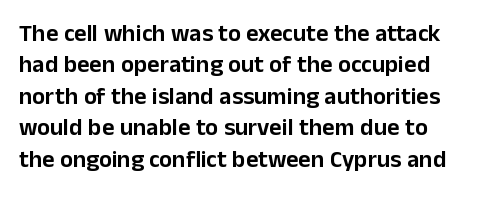
Q: Is the text italic (slanted)? A: No, it is upright.
Q: Is the text underlined? A: No.
Q: Is the spacing between letters normal or unusually wide? A: Normal.
Q: Is the spacing between lines tight, normal or loose? A: Normal.
